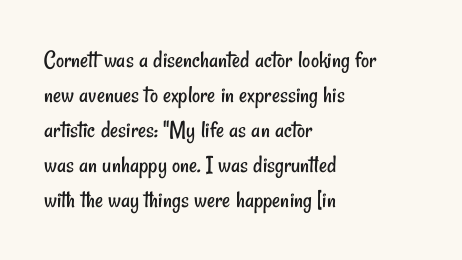
The image shows 25 px text type; set left-aligned, normal line spacing (1.4x), normal letter spacing, not underlined.
